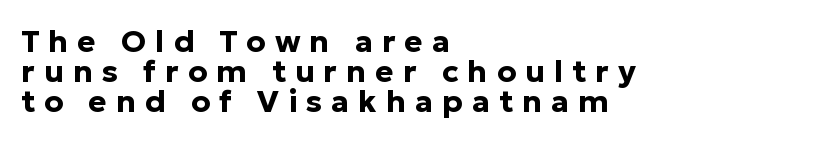
Loose tracking; the words dissolve into strings of separated letters. Strong, thick strokes mark this as bold type. Glance below the letters and you will spot only blank space. The passage shown is typed in a proportional face where columns would drift. Look at the bottom of the vertical strokes: they stop flat, with no serifs.
